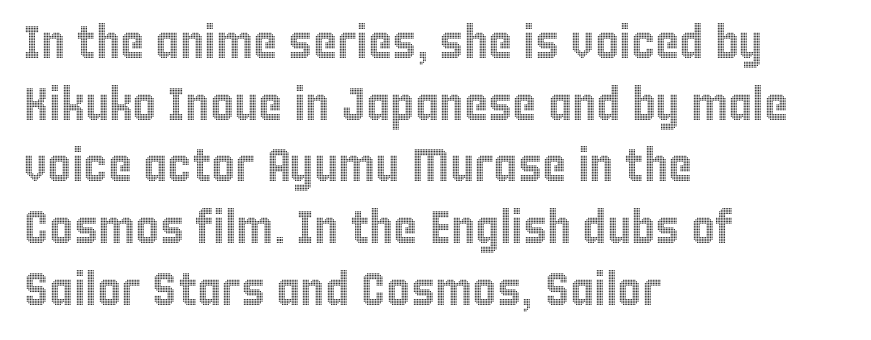
{"italic": "no", "width": "condensed", "x_height": "large", "monospaced": "no", "underline": "no", "align": "left", "line_spacing": "normal", "line_spacing_ratio": 1.34, "letter_spacing": "normal", "letter_spacing_em": 0.0, "glyph_px": 46}
